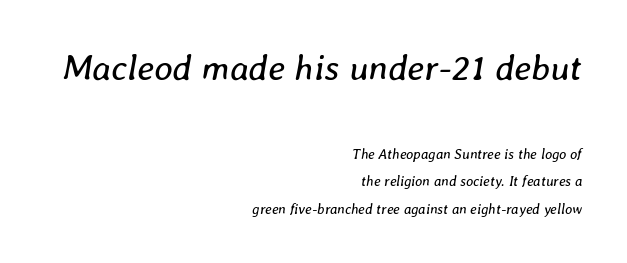
The image shows 36 px regular-weight type, italic (leaning right); set right-aligned, loose line spacing (1.97x), normal letter spacing, not underlined; the first (top) block is 2.57x larger; low stroke contrast and a medium x-height.
